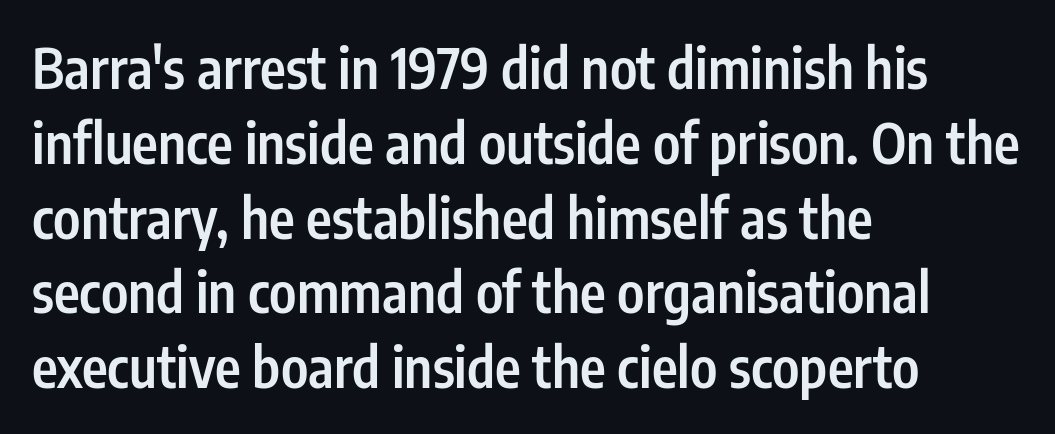
The image shows 55 px semibold, condensed sans-serif type, upright; set left-aligned, normal line spacing (1.36x), normal letter spacing, not underlined; low stroke contrast and a medium x-height.
